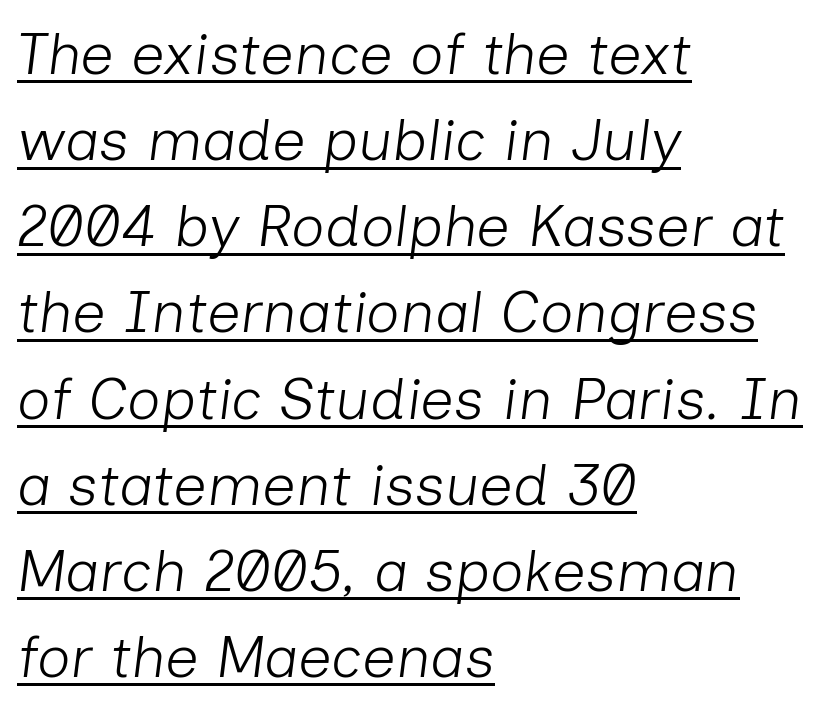
The image shows 59 px light type, italic (leaning right); set left-aligned, normal line spacing (1.46x), normal letter spacing, underlined; low stroke contrast and a medium x-height.
